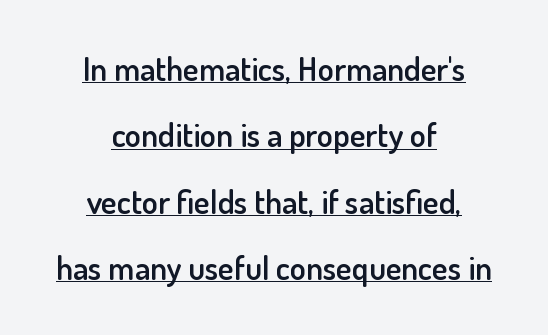
Q: Is the text bold? A: Semi-bold.
Q: Is the text italic (slanted)? A: No, it is upright.
Q: Is the typeface a serif or a sans-serif typeface? A: Sans-serif.
Q: Is the text underlined? A: Yes.
Q: How is the paragraph aligned? A: Centered.
Q: Is the spacing between letters normal or unusually wide? A: Normal.
Q: Is the spacing between lines tight, normal or loose? A: Loose.
Q: Width (condensed, normal, or wide)? A: Normal.
Q: Stroke contrast? A: Low.
Q: x-height? A: Small.
Q: Monospaced? A: No.
